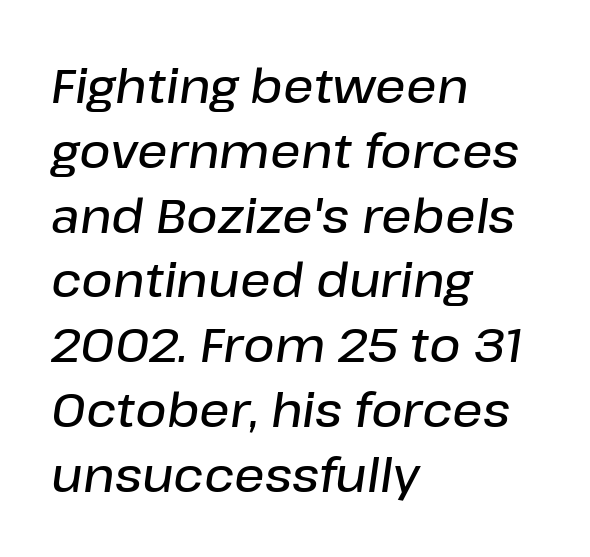
{"italic": "yes", "lean": "right", "slant_degrees": 8, "bold": "semi", "weight": "semibold", "width": "normal", "stroke_contrast": "low", "x_height": "medium", "monospaced": "no", "underline": "no", "align": "left", "line_spacing": "normal", "line_spacing_ratio": 1.35, "letter_spacing": "normal", "letter_spacing_em": 0.0, "glyph_px": 48}
